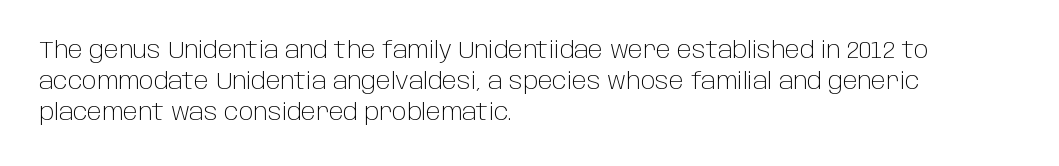
Posture: upright roman. The ragged edge is on the right, which tells us the setting is flush left. Reading down the column, the eye jumps a familiar distance to each next line. The specimen omits any rule beneath the text block's lines. The face looks like a standard text weight, possibly lighter.
